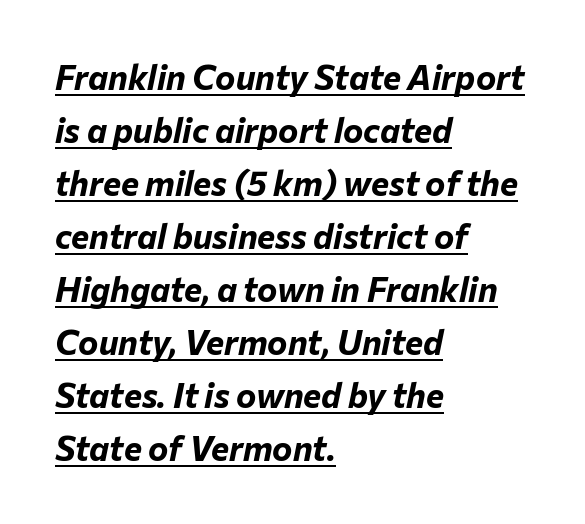
The image shows 34 px bold type, italic (leaning right); set left-aligned, normal line spacing (1.56x), normal letter spacing, underlined; low stroke contrast and a medium x-height.
